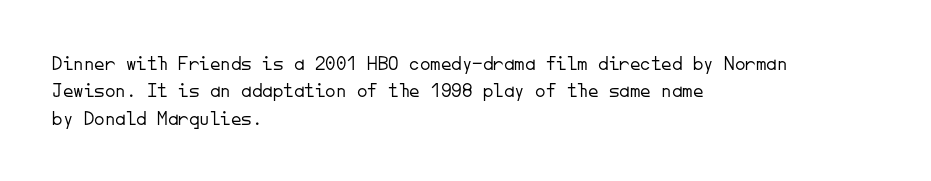
Reading down the block, your eye returns to a fixed left position each line. The weight tops out at a normal text grade. Interline gaps are of average width in this sample. The letters sit at their default tracking, neither squeezed nor spread.
